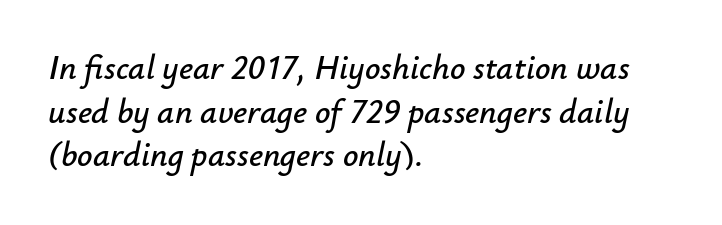
Descenders are the only things crossing below the line. Characters follow at the spacing the type designer built in. The face used here has a pronounced slope to its letters. Looks like regular typesetting: each glyph gets only the width it needs.
